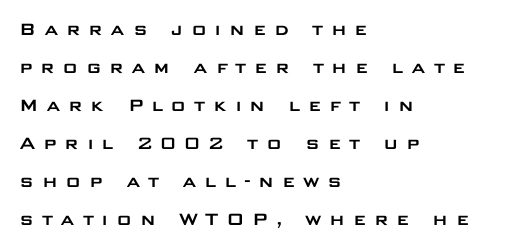
Q: Is the text italic (slanted)? A: No, it is upright.
Q: Is the text underlined? A: No.
Q: How is the paragraph aligned? A: Left-aligned.
Q: Is the spacing between letters normal or unusually wide? A: Unusually wide.
